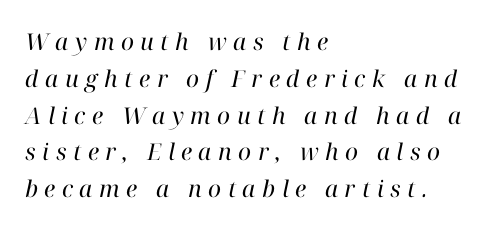
Q: Is the text bold? A: No.
Q: Is the text italic (slanted)? A: Yes, it leans right by about 12 degrees.
Q: Is the text underlined? A: No.
Q: How is the paragraph aligned? A: Left-aligned.
Q: Is the spacing between letters normal or unusually wide? A: Unusually wide.
Q: Is the spacing between lines tight, normal or loose? A: Normal.
